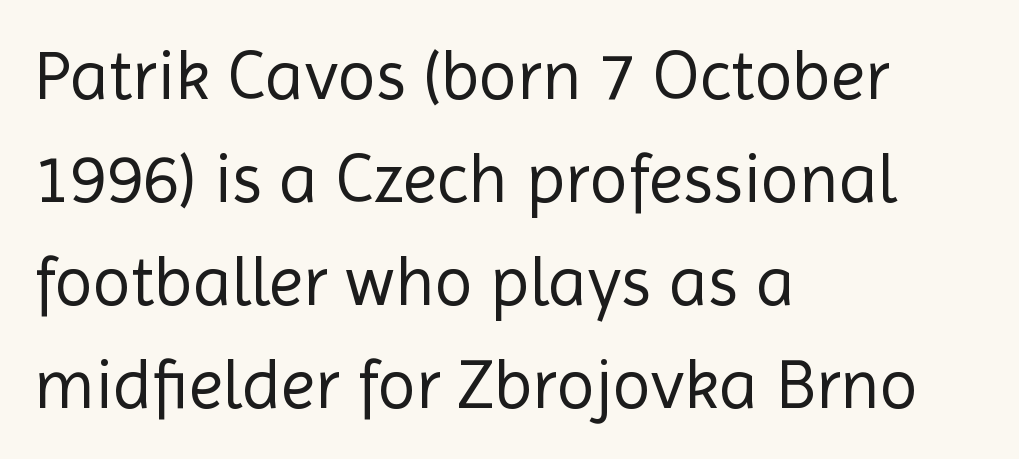
{"serif": "no", "italic": "no", "bold": "no", "weight": "regular", "width": "normal", "x_height": "medium", "monospaced": "no", "underline": "no", "align": "left", "line_spacing": "normal", "line_spacing_ratio": 1.47, "letter_spacing": "normal", "letter_spacing_em": 0.0, "glyph_px": 70}
